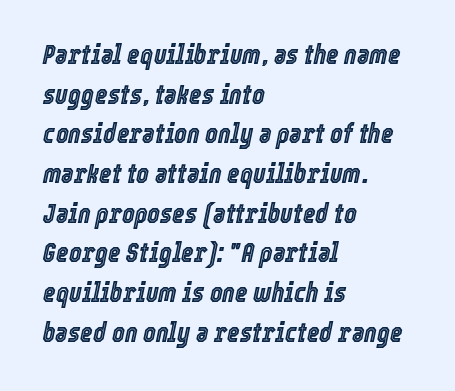
Q: Is the text italic (slanted)? A: Yes, it leans right by about 12 degrees.
Q: Is the text underlined? A: No.
Q: How is the paragraph aligned? A: Left-aligned.
Q: Is the spacing between letters normal or unusually wide? A: Normal.
Q: Is the spacing between lines tight, normal or loose? A: Normal.
